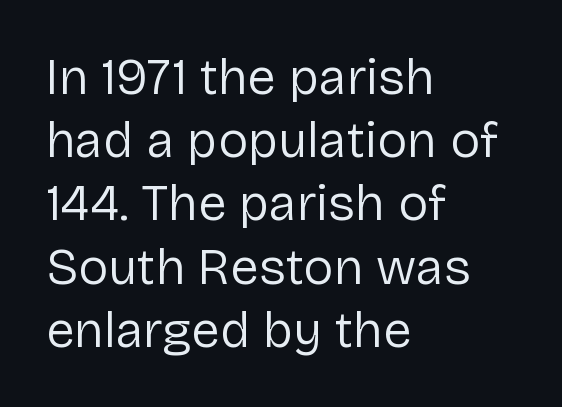
The rendering uses natural spacing where letterforms have individual widths. The face used here is rendered with its standard letterfit. Stems here are at most as thick as an everyday book face. Where is the straight margin? On the left. Typographically, this falls in the sans-serif category. This is roman type, the default non-slanted kind.
